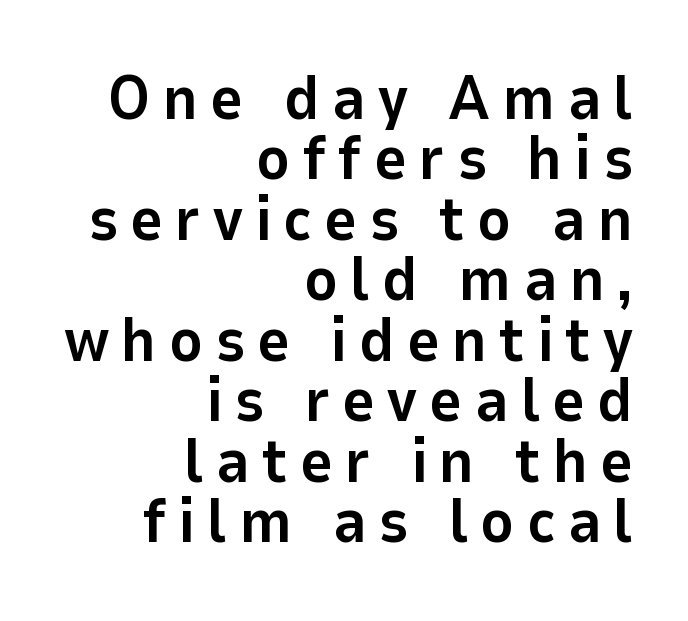
Leading: reduced. The lettering stays uniformly vertical, giving the passage a roman look. Each letter keeps its own natural width here, so spacing adapts to shape. The lines are quadded right.
